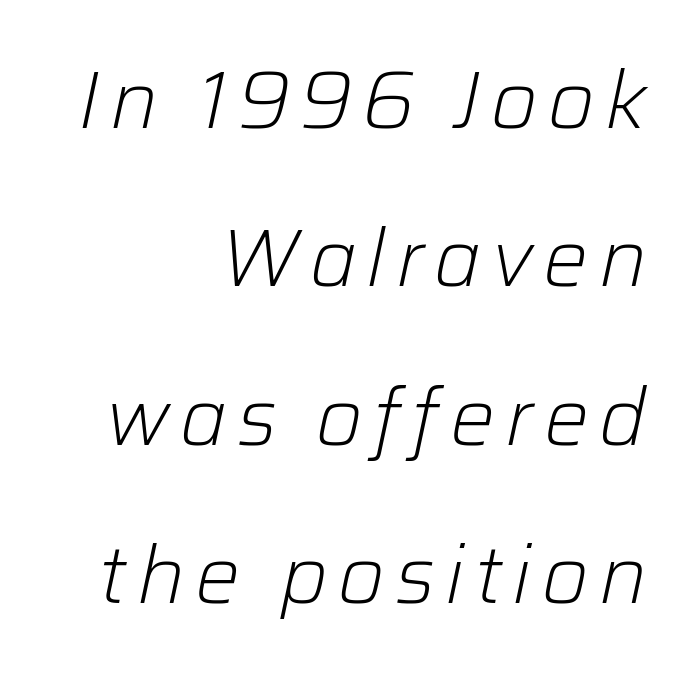
{"italic": "yes", "lean": "right", "slant_degrees": 12, "bold": "no", "weight": "light", "width": "normal", "stroke_contrast": "low", "x_height": "medium", "monospaced": "no", "underline": "no", "align": "right", "line_spacing": "loose", "line_spacing_ratio": 1.98, "glyph_px": 80}
